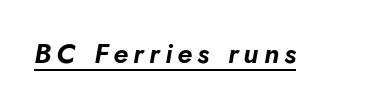
{"italic": "yes", "lean": "right", "slant_degrees": 10, "width": "normal", "stroke_contrast": "low", "x_height": "small", "monospaced": "no", "underline": "yes", "glyph_px": 28}
